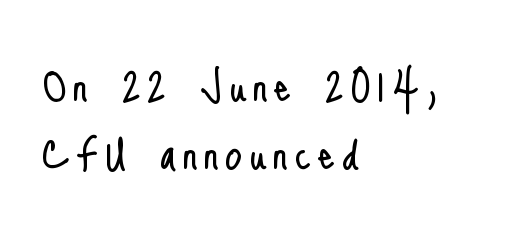
The image shows 54 px light, condensed sans-serif type, upright; set left-aligned, normal line spacing (1.26x), not underlined; low stroke contrast and a small x-height.
